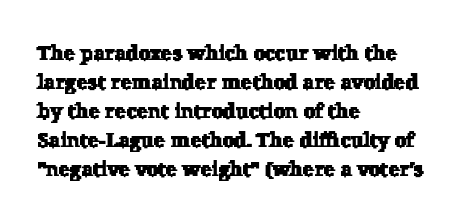
Q: Is the text underlined? A: No.
Q: How is the paragraph aligned? A: Left-aligned.
Q: Is the spacing between letters normal or unusually wide? A: Normal.
Q: Is the spacing between lines tight, normal or loose? A: Normal.
